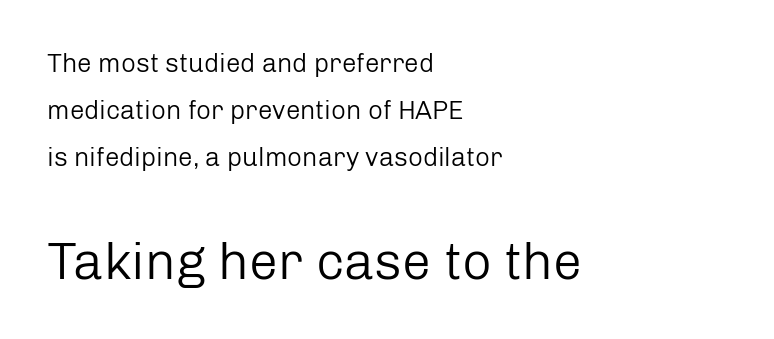
{"serif": "no", "italic": "no", "bold": "no", "weight": "regular", "width": "normal", "stroke_contrast": "low", "x_height": "medium", "monospaced": "no", "underline": "no", "align": "left", "line_spacing_ratio": 1.81, "letter_spacing": "normal", "letter_spacing_em": 0.0, "larger_block": "second", "size_ratio": 2.0, "glyph_px": 52}
